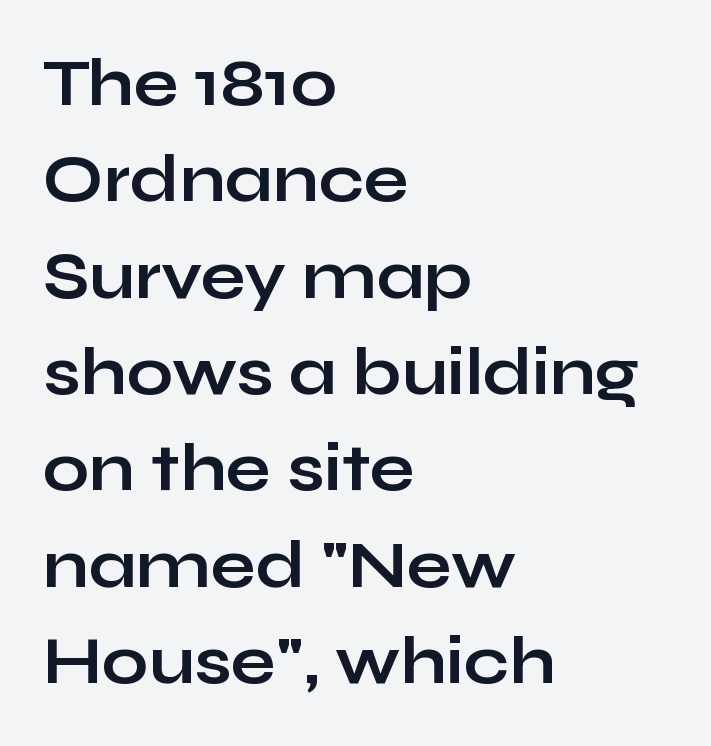
The image shows 66 px bold, wide sans-serif type, upright; set left-aligned, normal line spacing (1.46x), normal letter spacing, not underlined; low stroke contrast and a medium x-height.
